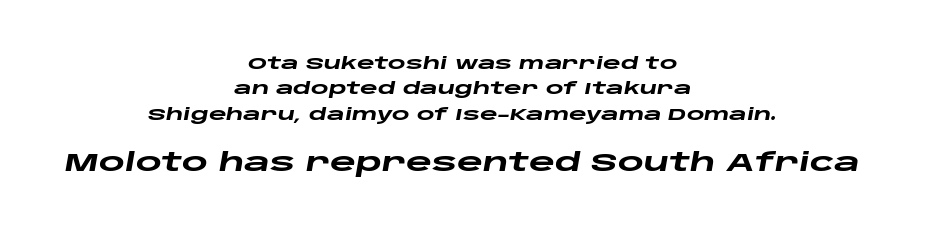
{"italic": "yes", "lean": "right", "slant_degrees": 10, "bold": "yes", "underline": "no", "align": "center", "line_spacing": "normal", "line_spacing_ratio": 1.5, "letter_spacing": "normal", "letter_spacing_em": 0.0, "larger_block": "second", "size_ratio": 1.47, "glyph_px": 25}
